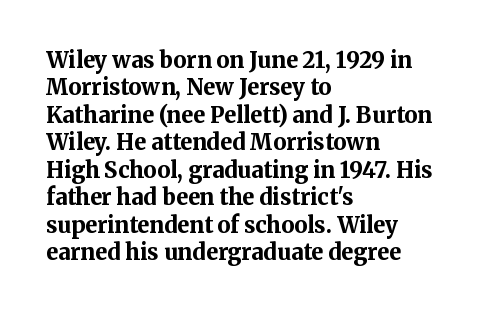
Only glyphs here, with clear space below each row. The type sits square on the baseline with zero lean. Short note: letters normally spaced. Summary of vertical rhythm: regular, with standard interline spacing. Thick stems and heavy bowls — unmistakably bold. Short and long lines alike share a common starting point at left.
